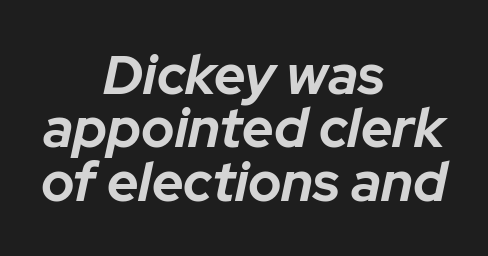
The image shows 55 px bold type, italic (leaning right); set centered, tight line spacing (0.97x), normal letter spacing, not underlined; low stroke contrast and a medium x-height.
